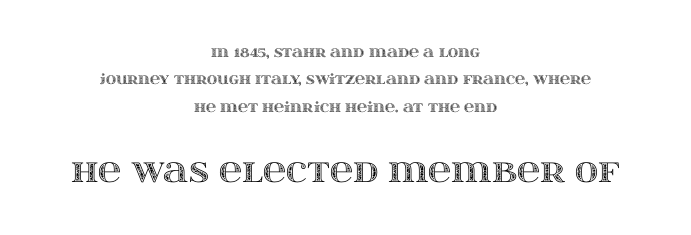
How would I describe the line gaps? Wide and relaxed. Leftover space on each line is divided equally before and after the words. You can tell it's not italic because the verticals are truly vertical. Here the designer chose a conventional face with non-uniform glyph widths. Is the letter spacing exaggerated? No — it looks like the ordinary default. A clean baseline with only descenders dipping below it.
